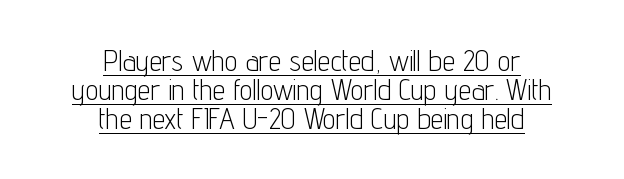
The rendered words wear a rule along their underside. Students, observe: this is what under-led, compact text looks like. Visually the block forms a symmetrical silhouette, jagged on both flanks. The face used here is proportionally spaced, like ordinary book or web type. These glyphs show unthickened strokes, regular width or finer. The line texture is even and compact thanks to regular tracking.
